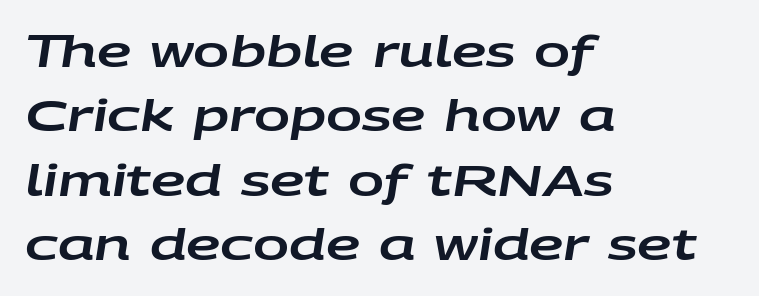
Q: Is the text italic (slanted)? A: Yes, it leans right by about 9 degrees.
Q: Is the text underlined? A: No.
Q: How is the paragraph aligned? A: Left-aligned.
Q: Is the spacing between letters normal or unusually wide? A: Normal.
Q: Is the spacing between lines tight, normal or loose? A: Normal.
Q: Width (condensed, normal, or wide)? A: Wide.
Q: Stroke contrast? A: Low.
Q: x-height? A: Large.
Q: Monospaced? A: No.
